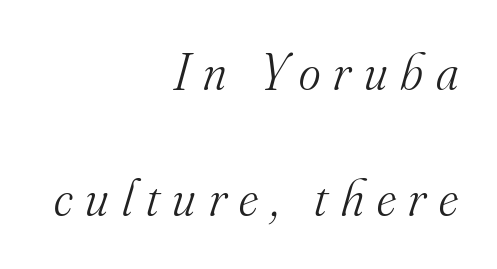
{"serif": "yes", "italic": "yes", "lean": "right", "slant_degrees": 16, "bold": "no", "weight": "light", "width": "normal", "stroke_contrast": "medium", "x_height": "small", "monospaced": "no", "underline": "no", "align": "right", "line_spacing": "loose", "line_spacing_ratio": 2.42, "letter_spacing": "wide", "letter_spacing_em": 0.25, "glyph_px": 52}
